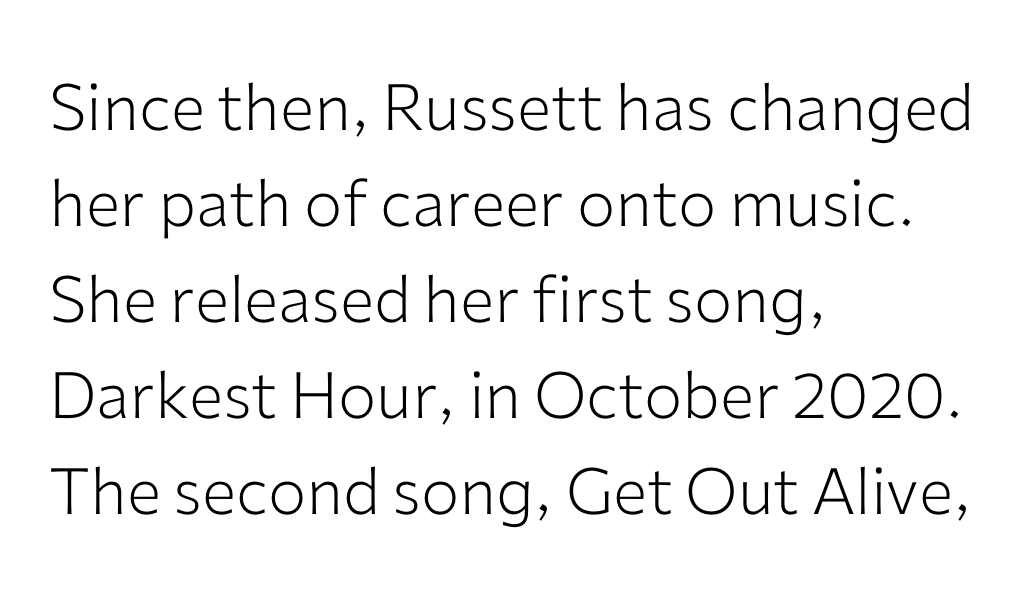
{"serif": "no", "italic": "no", "bold": "no", "weight": "light", "width": "normal", "stroke_contrast": "low", "x_height": "medium", "monospaced": "no", "underline": "no", "align": "left", "line_spacing": "normal", "line_spacing_ratio": 1.5, "letter_spacing": "normal", "letter_spacing_em": 0.0, "glyph_px": 64}
